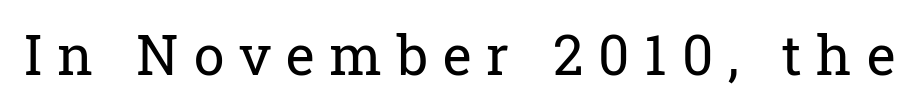
{"serif": "yes", "italic": "no", "bold": "no", "weight": "regular", "width": "normal", "stroke_contrast": "low", "x_height": "medium", "monospaced": "no", "underline": "no", "letter_spacing": "wide", "letter_spacing_em": 0.27, "glyph_px": 55}
